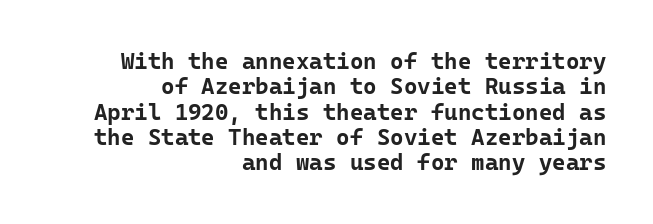
{"italic": "no", "bold": "yes", "underline": "no", "align": "right", "line_spacing": "tight", "line_spacing_ratio": 1.1, "letter_spacing": "normal", "letter_spacing_em": 0.0, "glyph_px": 23}
